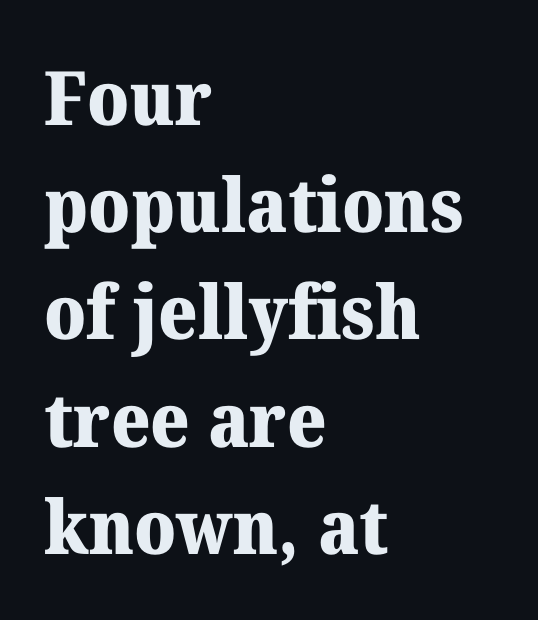
{"serif": "yes", "italic": "no", "bold": "yes", "weight": "heavy", "width": "normal", "stroke_contrast": "medium", "x_height": "medium", "monospaced": "no", "underline": "no", "align": "left", "line_spacing": "normal", "line_spacing_ratio": 1.43, "letter_spacing": "normal", "letter_spacing_em": 0.0, "glyph_px": 75}
